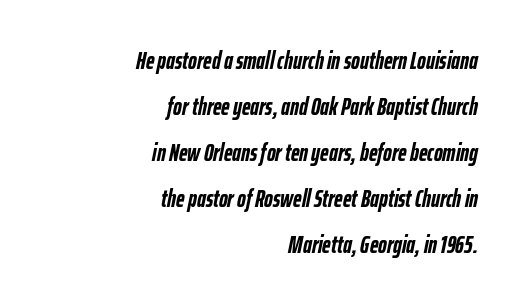
The image shows 24 px bold type, italic (leaning right); set right-aligned, loose line spacing (1.92x), normal letter spacing, not underlined.
